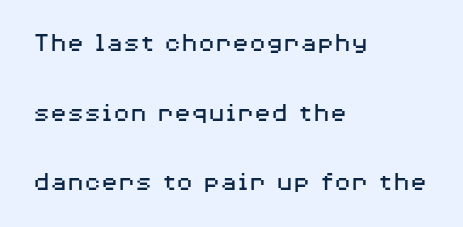
{"serif": "no", "italic": "no", "bold": "no", "weight": "regular", "width": "wide", "stroke_contrast": "medium", "x_height": "medium", "monospaced": "no", "underline": "no", "align": "left", "line_spacing": "loose", "line_spacing_ratio": 2.49, "letter_spacing": "normal", "letter_spacing_em": 0.0, "glyph_px": 28}
